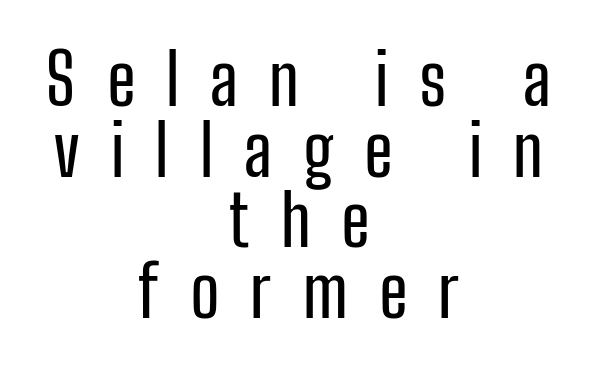
{"serif": "no", "italic": "no", "width": "condensed", "stroke_contrast": "low", "x_height": "medium", "monospaced": "no", "underline": "no", "align": "center", "line_spacing": "tight", "line_spacing_ratio": 1.01, "letter_spacing": "wide", "letter_spacing_em": 0.44, "glyph_px": 70}
